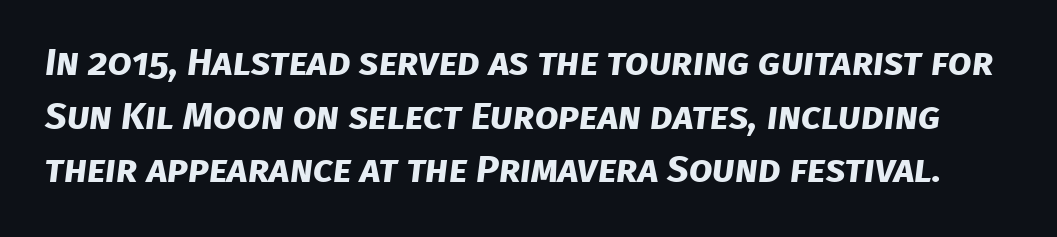
Q: Is the text bold? A: Yes.
Q: Is the typeface a serif or a sans-serif typeface? A: Sans-serif.
Q: Is the text underlined? A: No.
Q: Is the spacing between letters normal or unusually wide? A: Normal.
Q: Is the spacing between lines tight, normal or loose? A: Normal.
Q: Width (condensed, normal, or wide)? A: Normal.
Q: Stroke contrast? A: Low.
Q: x-height? A: Large.
Q: Monospaced? A: No.
